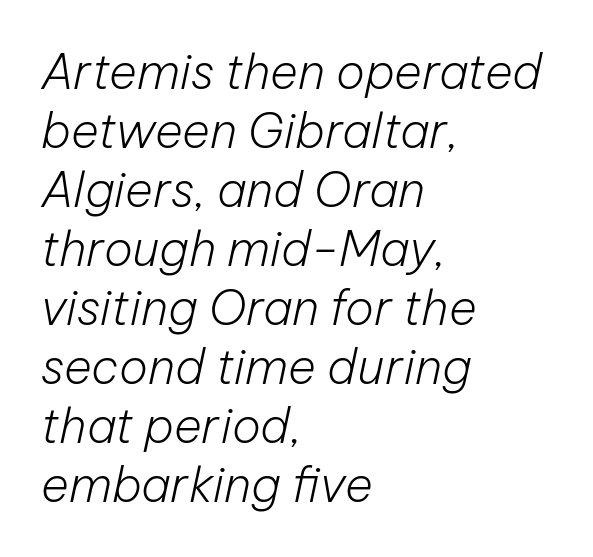
The image shows 48 px light type, italic (leaning right); set left-aligned, line spacing 1.23x, normal letter spacing, not underlined; low stroke contrast and a medium x-height.
